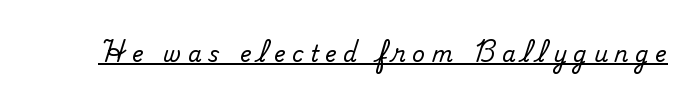
Quick note: underline on. In terms of letterspacing, this is a distinctly airy, spread setting.
